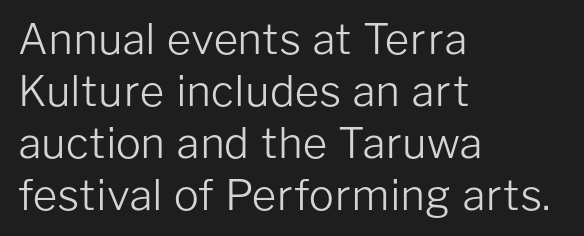
{"serif": "no", "italic": "no", "bold": "no", "weight": "light", "width": "normal", "stroke_contrast": "low", "x_height": "medium", "monospaced": "no", "underline": "no", "align": "left", "line_spacing_ratio": 1.24, "letter_spacing": "normal", "letter_spacing_em": 0.0, "glyph_px": 42}
